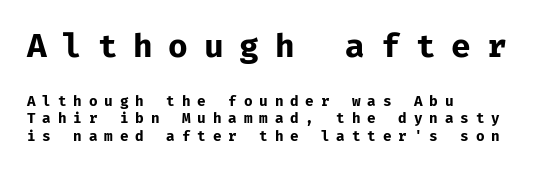
{"serif": "no", "italic": "no", "bold": "yes", "weight": "bold", "width": "normal", "stroke_contrast": "low", "x_height": "medium", "underline": "no", "align": "left", "line_spacing": "normal", "line_spacing_ratio": 1.25, "letter_spacing": "wide", "letter_spacing_em": 0.49, "larger_block": "first", "size_ratio": 2.29, "glyph_px": 32}
